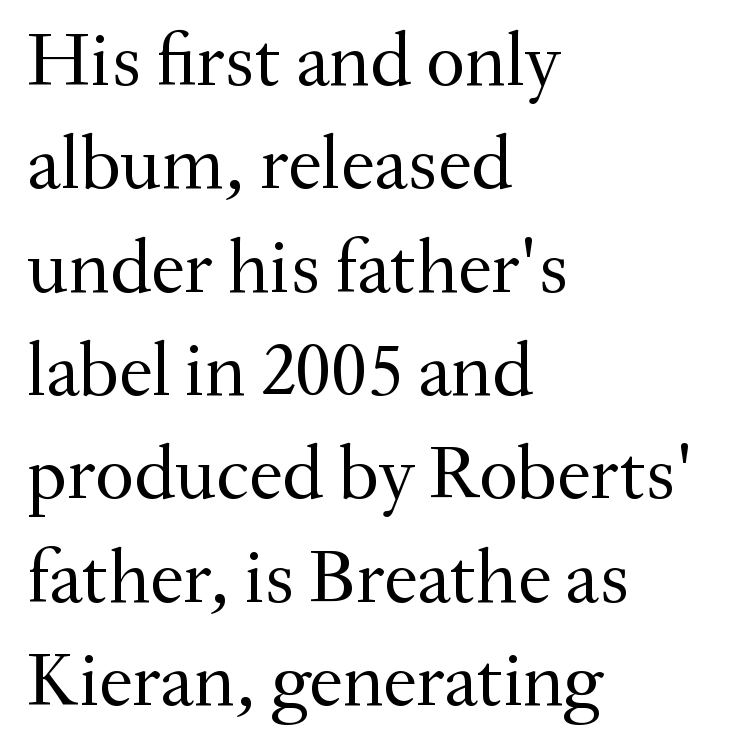
{"serif": "yes", "italic": "no", "bold": "no", "weight": "regular", "width": "normal", "stroke_contrast": "medium", "x_height": "small", "monospaced": "no", "underline": "no", "align": "left", "line_spacing": "normal", "line_spacing_ratio": 1.36, "letter_spacing": "normal", "letter_spacing_em": 0.0, "glyph_px": 76}
